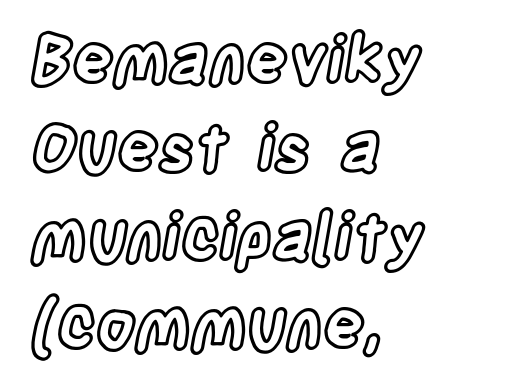
The area under the type is left untouched. The letters advance in unequal steps, a hallmark of proportional type. The compositor pushed each line to the left boundary.
